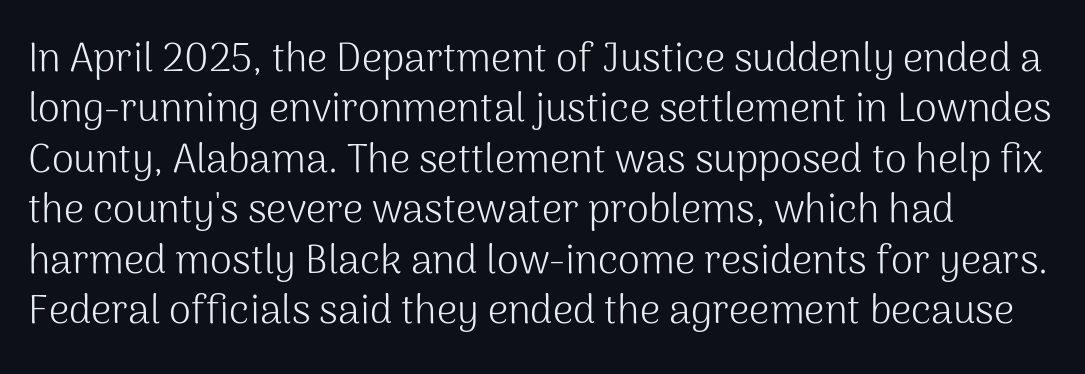
Q: Is the text bold? A: No.
Q: Is the text italic (slanted)? A: No, it is upright.
Q: Is the typeface a serif or a sans-serif typeface? A: Sans-serif.
Q: Is the text underlined? A: No.
Q: Is the spacing between letters normal or unusually wide? A: Normal.
Q: Is the spacing between lines tight, normal or loose? A: Normal.
Q: Width (condensed, normal, or wide)? A: Normal.
Q: Stroke contrast? A: Medium.
Q: x-height? A: Medium.
Q: Monospaced? A: No.
